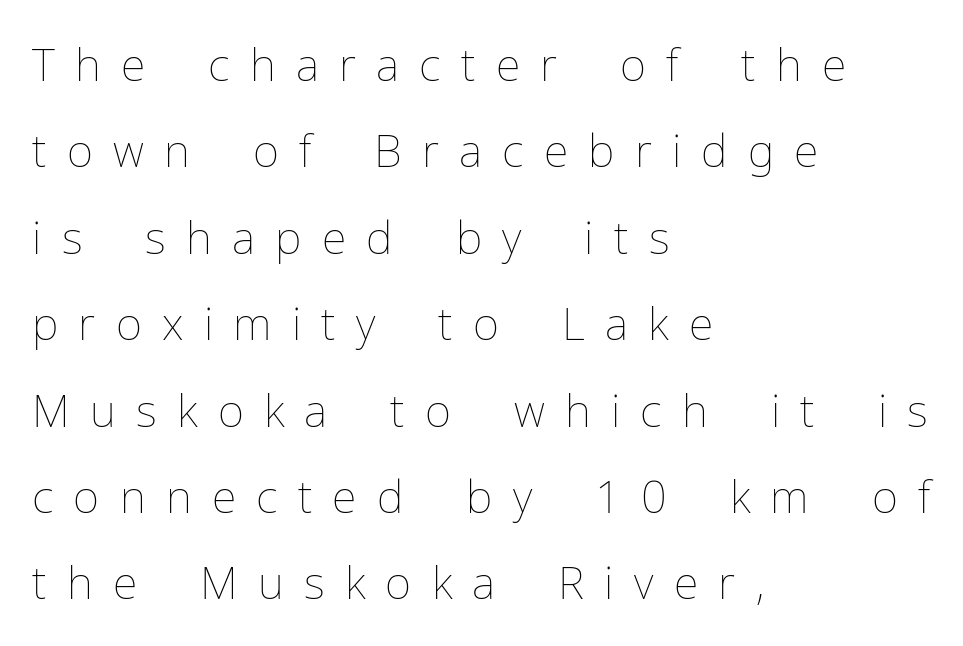
{"italic": "no", "bold": "no", "weight": "thin", "width": "normal", "stroke_contrast": "low", "x_height": "medium", "monospaced": "no", "underline": "no", "align": "left", "line_spacing": "loose", "line_spacing_ratio": 1.92, "letter_spacing": "wide", "letter_spacing_em": 0.45, "glyph_px": 45}
